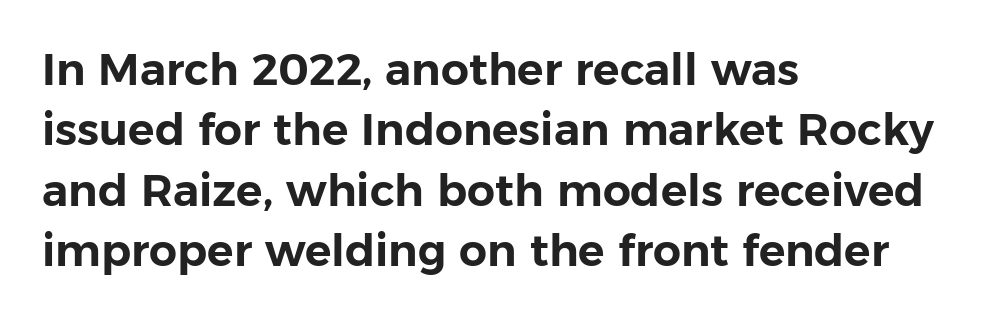
Layout note: lines flush left. It's the straight-up-and-down kind of type. Each letter keeps its own natural width here, so spacing adapts to shape. The space directly below the letters is spotless. Notice how descenders clear the ascenders below comfortably — that's standard leading. The rendering shows plain stroke endings on the letterforms — a sans-serif design.
